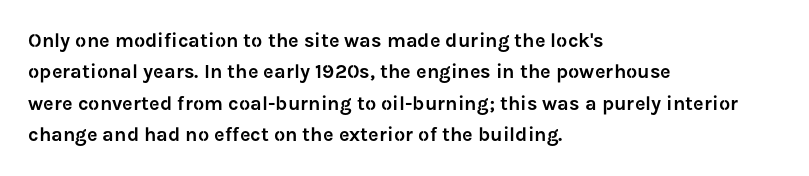
The image shows 20 px text type, upright; set left-aligned, normal line spacing (1.57x), normal letter spacing, not underlined.
